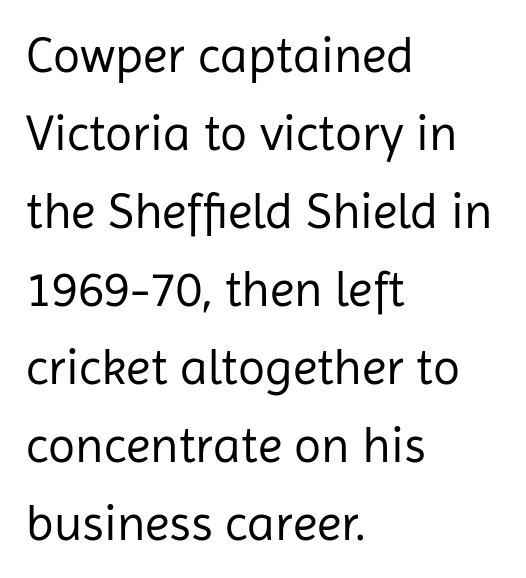
The image shows 50 px regular-weight sans-serif type, upright; set left-aligned, normal line spacing (1.56x), normal letter spacing, not underlined; low stroke contrast and a medium x-height.
